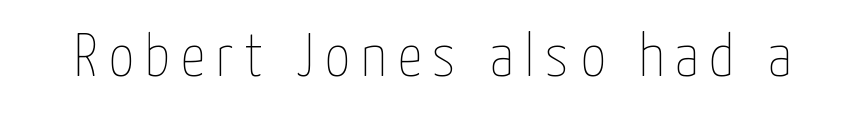
The words here are not underlined. Varying glyph widths throughout — classic text-font behaviour. Is this a heavy cut? Hardly; it is regular or lighter. The lettering stays uniformly vertical, giving the passage a roman look.
